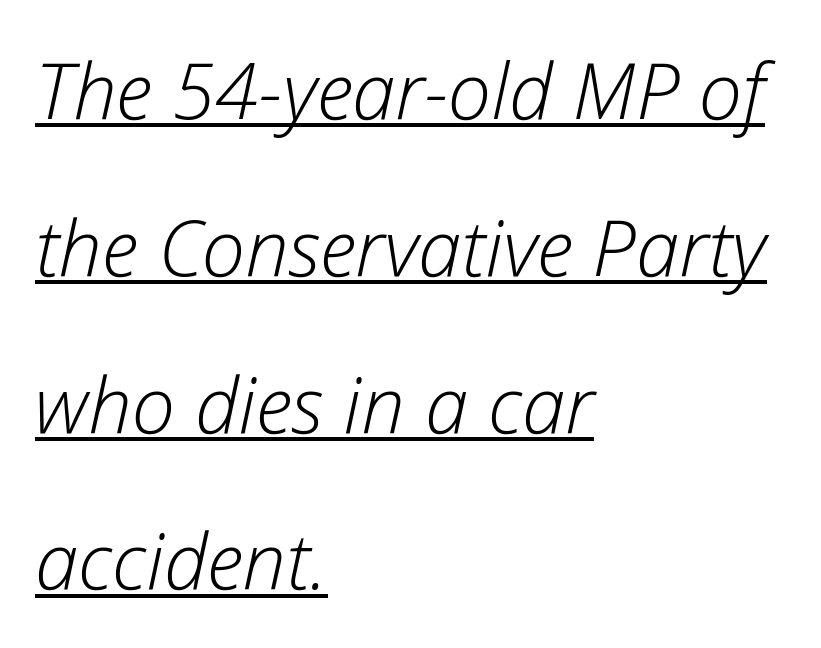
Leading: increased. Does the lettering tilt? It does — this is italic. Note the varied advance widths — an 'i' is clearly narrower than an 'm'. Looks like someone drew a line under every word here. What stands out about the letter spacing? Nothing — it is the standard amount.
